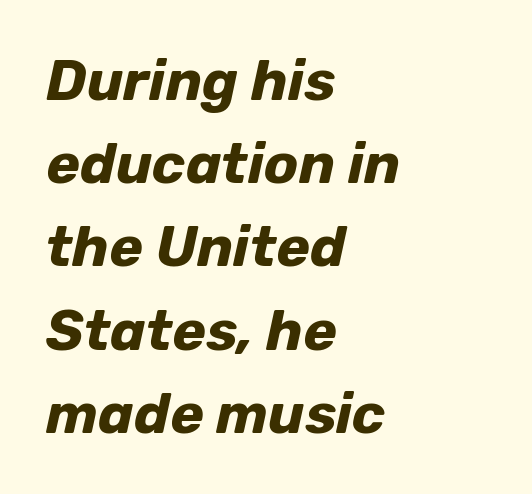
{"italic": "yes", "lean": "right", "slant_degrees": 12, "bold": "yes", "weight": "bold", "width": "normal", "stroke_contrast": "low", "x_height": "medium", "monospaced": "no", "underline": "no", "align": "left", "line_spacing": "normal", "line_spacing_ratio": 1.46, "letter_spacing": "normal", "letter_spacing_em": 0.0, "glyph_px": 57}
